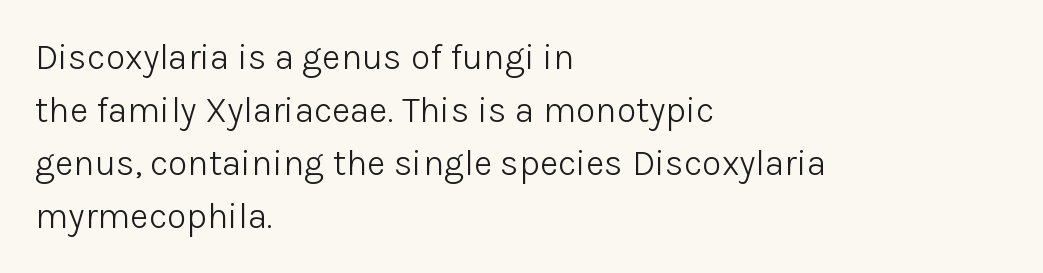
The image shows 36 px light sans-serif type, upright; set left-aligned, normal line spacing (1.47x), normal letter spacing, not underlined; low stroke contrast and a medium x-height.
